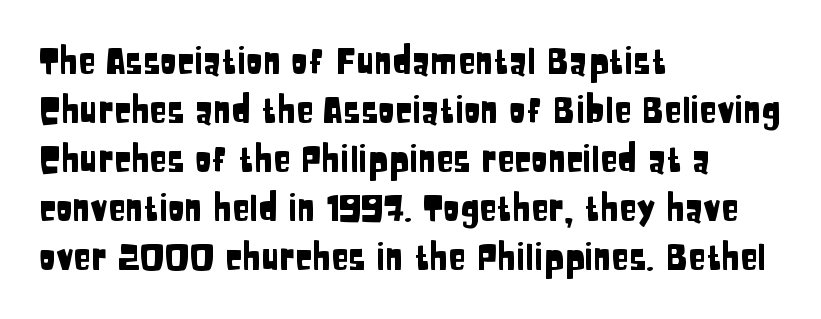
The image shows 35 px condensed sans-serif type, upright; set left-aligned, normal line spacing (1.4x), normal letter spacing, not underlined; low stroke contrast and a large x-height.
